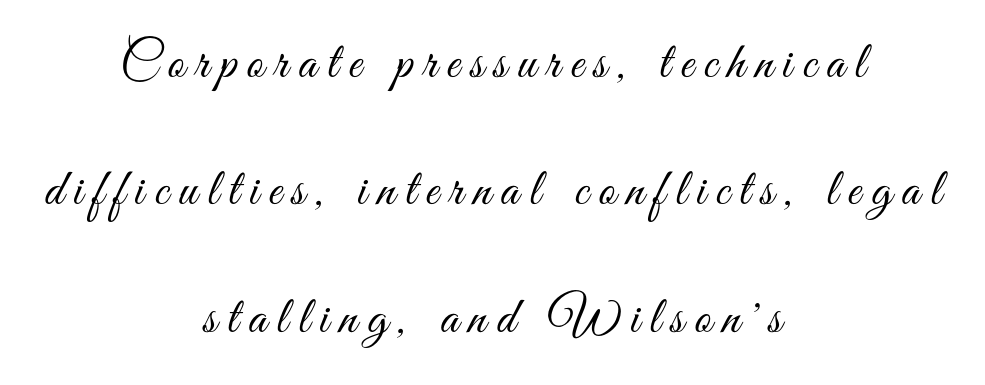
The image shows 52 px light, condensed sans-serif type; set centered, loose line spacing (2.45x), unusually wide letter spacing (+0.2 em), not underlined; medium stroke contrast and a small x-height.
